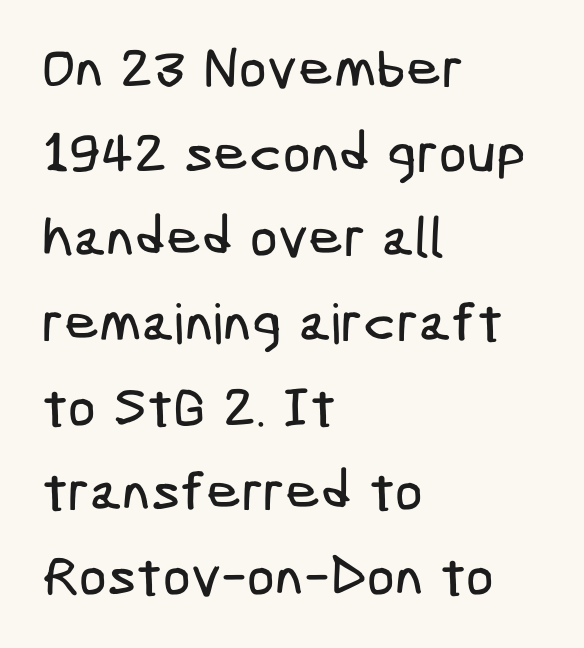
Q: Is the typeface a serif or a sans-serif typeface? A: Sans-serif.
Q: Is the text underlined? A: No.
Q: How is the paragraph aligned? A: Left-aligned.
Q: Is the spacing between letters normal or unusually wide? A: Normal.
Q: Is the spacing between lines tight, normal or loose? A: Normal.
Q: Width (condensed, normal, or wide)? A: Condensed.
Q: Stroke contrast? A: Low.
Q: x-height? A: Medium.
